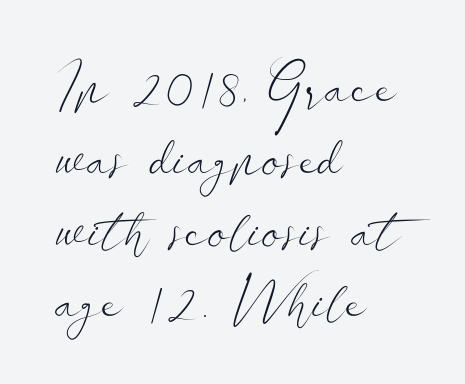
Q: Is the text bold? A: No.
Q: Is the text italic (slanted)? A: Yes.
Q: Is the typeface a serif or a sans-serif typeface? A: Sans-serif.
Q: Is the text underlined? A: No.
Q: How is the paragraph aligned? A: Left-aligned.
Q: Is the spacing between letters normal or unusually wide? A: Normal.
Q: Is the spacing between lines tight, normal or loose? A: Normal.
Q: Width (condensed, normal, or wide)? A: Wide.
Q: Stroke contrast? A: Low.
Q: x-height? A: Small.
Q: Monospaced? A: No.
